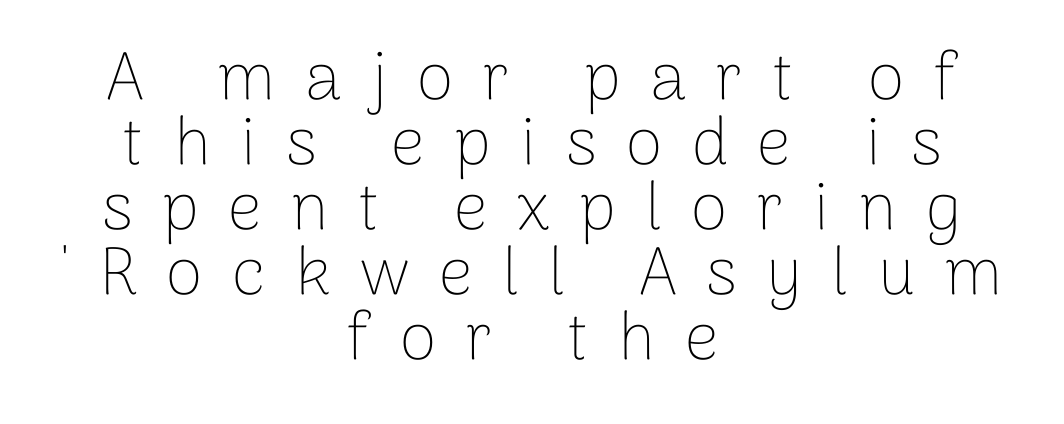
{"serif": "no", "italic": "no", "bold": "no", "weight": "thin", "width": "normal", "stroke_contrast": "low", "x_height": "medium", "monospaced": "no", "underline": "no", "align": "center", "line_spacing": "tight", "line_spacing_ratio": 0.97, "letter_spacing": "wide", "letter_spacing_em": 0.44, "glyph_px": 67}
